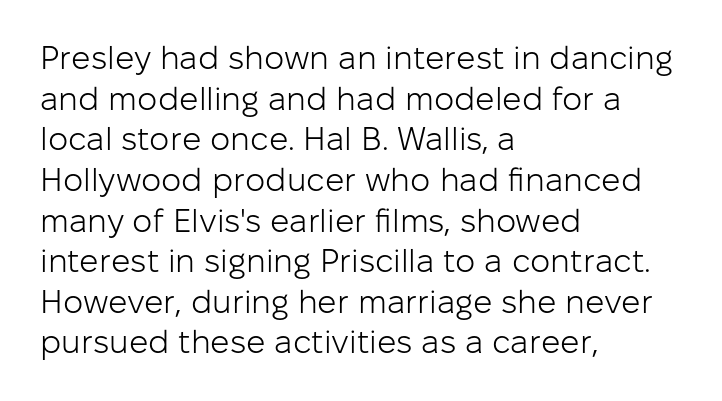
{"serif": "no", "italic": "no", "bold": "no", "weight": "light", "width": "normal", "stroke_contrast": "low", "x_height": "medium", "monospaced": "no", "underline": "no", "align": "left", "line_spacing": "normal", "line_spacing_ratio": 1.27, "letter_spacing": "normal", "letter_spacing_em": 0.0, "glyph_px": 32}
